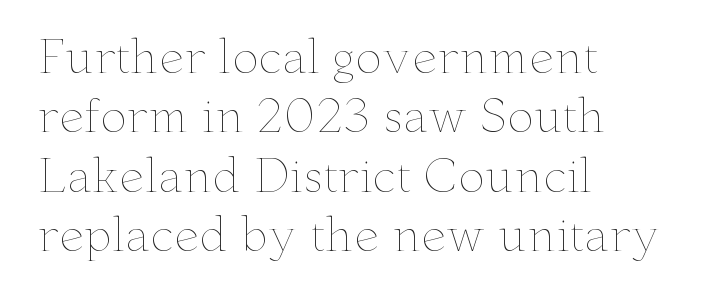
The image shows 45 px thin, wide type, upright; set left-aligned, normal line spacing (1.32x), normal letter spacing, not underlined; low stroke contrast and a small x-height.
